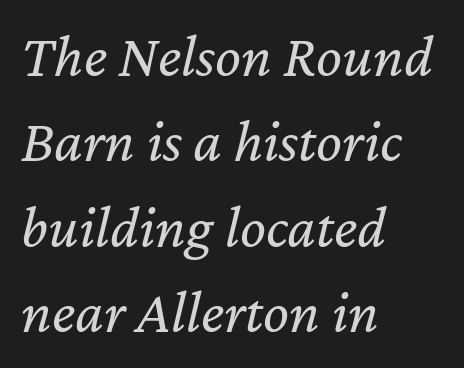
Short note: letters normally spaced. Weight class: somewhere from thin through regular. Whoever set this chose a conventional vertical rhythm. No word sits above an underline.
